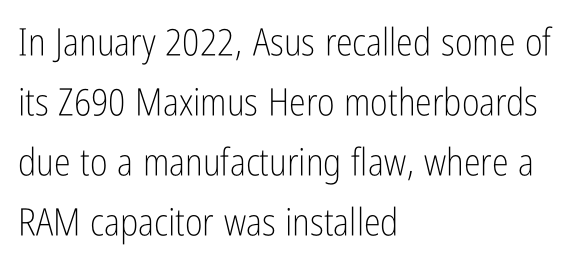
{"serif": "no", "italic": "no", "bold": "no", "weight": "light", "width": "condensed", "stroke_contrast": "low", "x_height": "medium", "monospaced": "no", "underline": "no", "align": "left", "line_spacing": "normal", "line_spacing_ratio": 1.58, "letter_spacing": "normal", "letter_spacing_em": 0.0, "glyph_px": 38}
